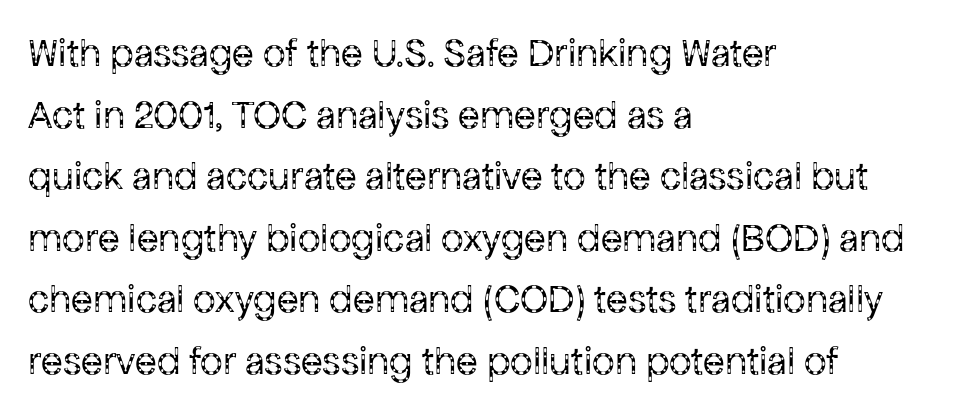
The image shows 40 px regular-weight sans-serif type, upright; set left-aligned, normal line spacing (1.54x), normal letter spacing, not underlined; low stroke contrast and a medium x-height.
